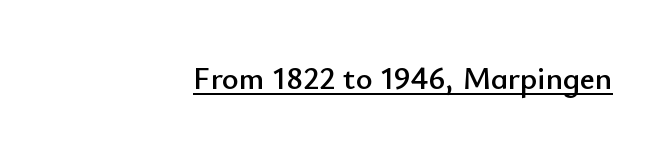
The image shows 32 px sans-serif type, upright; set normal letter spacing, underlined; low stroke contrast and a small x-height.
